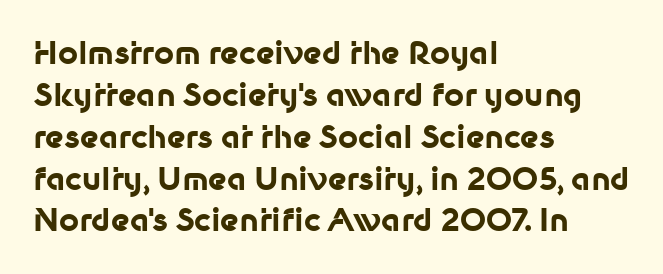
The image shows 31 px bold sans-serif type, upright; set left-aligned, normal line spacing (1.35x), normal letter spacing, not underlined; low stroke contrast and a medium x-height.
